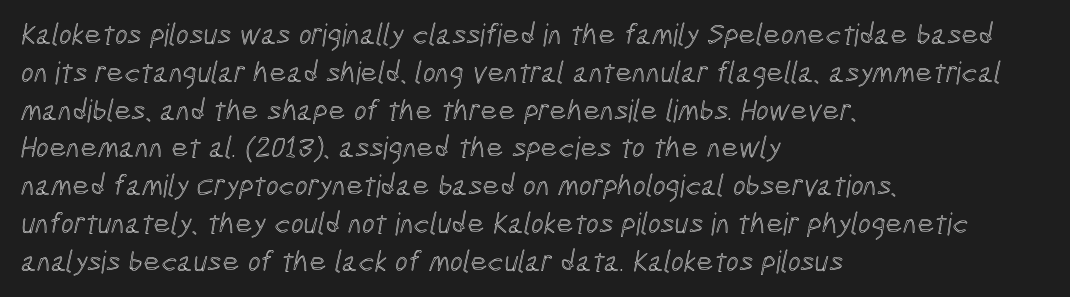
Q: Is the text underlined? A: No.
Q: How is the paragraph aligned? A: Left-aligned.
Q: Is the spacing between letters normal or unusually wide? A: Normal.
Q: Is the spacing between lines tight, normal or loose? A: Normal.
Q: Width (condensed, normal, or wide)? A: Condensed.
Q: x-height? A: Medium.
Q: Monospaced? A: No.
